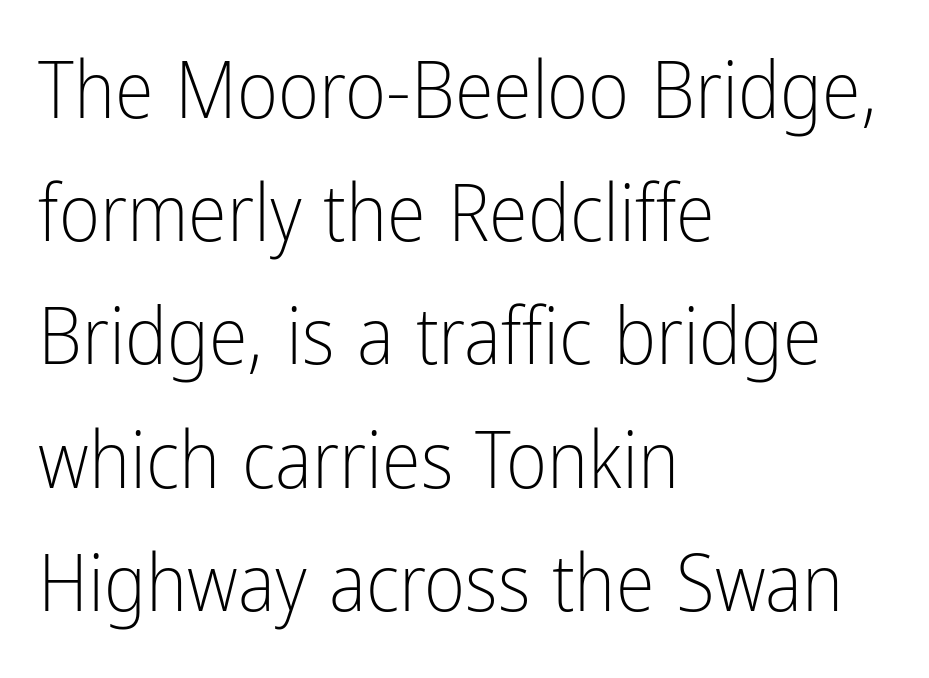
If you measured baseline to baseline, you'd find a middling distance. Characters follow at the spacing the type designer built in. Bold? No — there's no thickening of the strokes. This sample uses a sans-serif face. This sample has the flowing, uneven cadence of proportional lettering. Italic? Not at all — the glyphs are vertical.
